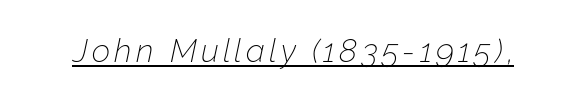
Q: Is the text bold? A: No.
Q: Is the text italic (slanted)? A: Yes, it leans right by about 12 degrees.
Q: Is the text underlined? A: Yes.
Q: Width (condensed, normal, or wide)? A: Normal.
Q: Stroke contrast? A: Low.
Q: x-height? A: Medium.
Q: Monospaced? A: No.
